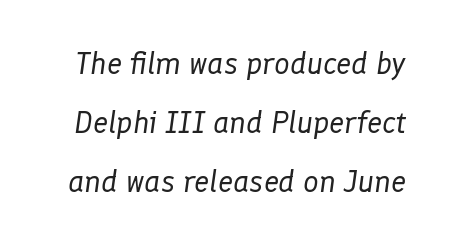
The image shows 31 px regular-weight type, italic (leaning right); set loose line spacing (1.9x), normal letter spacing, not underlined; low stroke contrast and a medium x-height.
